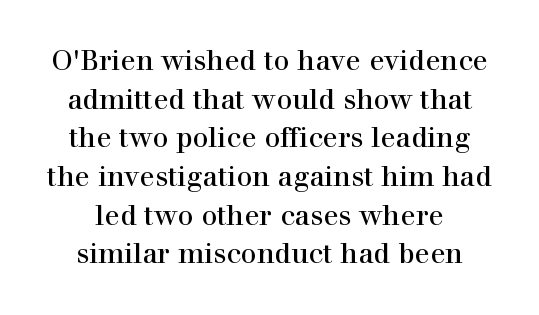
The image shows 28 px serif type, upright; set normal line spacing (1.38x), normal letter spacing, not underlined; a medium x-height.
